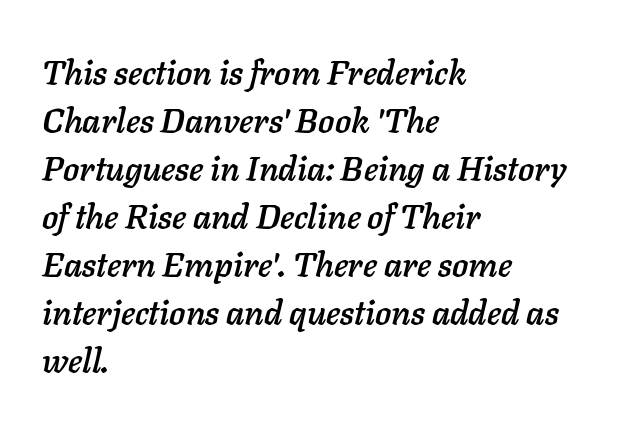
The image shows 34 px text type, italic (leaning right); set left-aligned, normal line spacing (1.41x), normal letter spacing, not underlined; low stroke contrast and a medium x-height.
